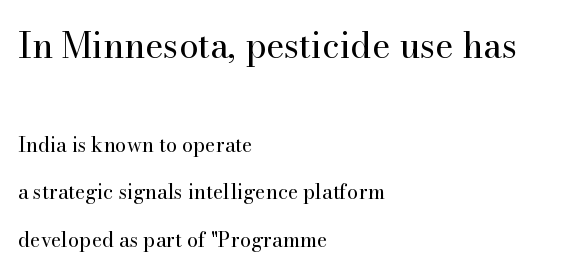
{"serif": "yes", "italic": "no", "bold": "no", "weight": "regular", "width": "normal", "stroke_contrast": "high", "x_height": "small", "monospaced": "no", "underline": "no", "align": "left", "line_spacing": "loose", "line_spacing_ratio": 2.37, "letter_spacing": "normal", "letter_spacing_em": 0.0, "larger_block": "first", "size_ratio": 1.75, "glyph_px": 35}
